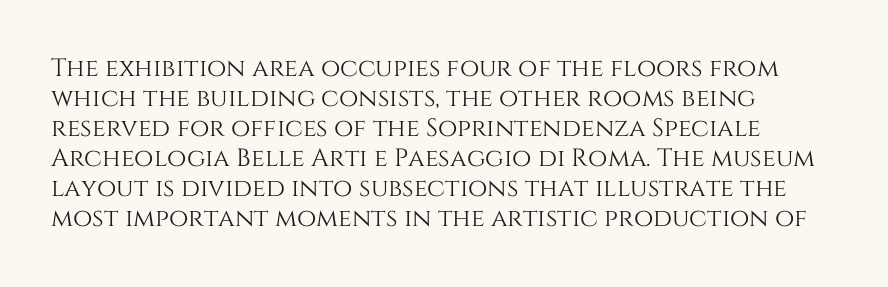
{"italic": "no", "underline": "no", "align": "left", "line_spacing_ratio": 1.2, "letter_spacing": "normal", "letter_spacing_em": 0.0, "glyph_px": 25}
